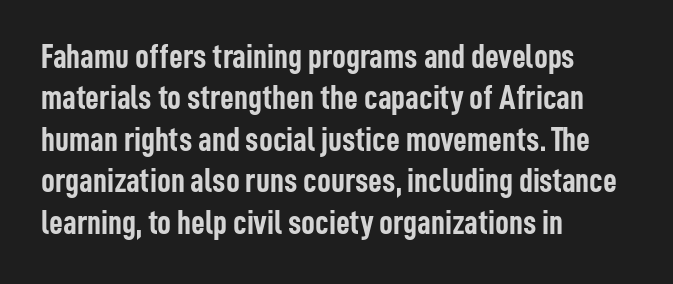
In terms of weight, the rendering is a true, heavy bold. The string is rendered with underlining switched off. Upright lettering throughout. There is no visible air inserted between adjacent glyphs. Letterform terminals end flat and unadorned throughout the passage. Looks like regular typesetting: each glyph gets only the width it needs.
